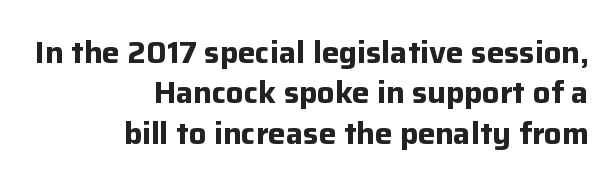
{"serif": "no", "italic": "no", "bold": "yes", "weight": "bold", "width": "normal", "stroke_contrast": "low", "x_height": "medium", "monospaced": "no", "underline": "no", "align": "right", "line_spacing": "normal", "line_spacing_ratio": 1.3, "letter_spacing": "normal", "letter_spacing_em": 0.0, "glyph_px": 31}
